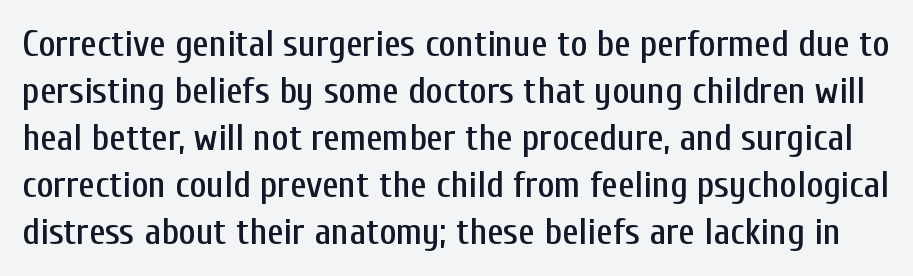
{"serif": "no", "italic": "no", "width": "condensed", "stroke_contrast": "low", "x_height": "medium", "monospaced": "no", "underline": "no", "line_spacing": "normal", "line_spacing_ratio": 1.27, "letter_spacing": "normal", "letter_spacing_em": 0.0, "glyph_px": 37}
